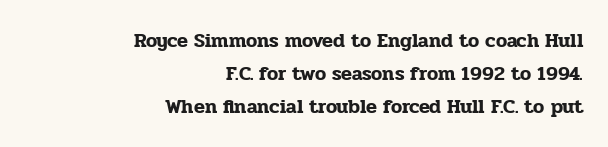
Q: Is the text italic (slanted)? A: No, it is upright.
Q: Is the text underlined? A: No.
Q: How is the paragraph aligned? A: Right-aligned.
Q: Is the spacing between letters normal or unusually wide? A: Normal.
Q: Is the spacing between lines tight, normal or loose? A: Normal.
